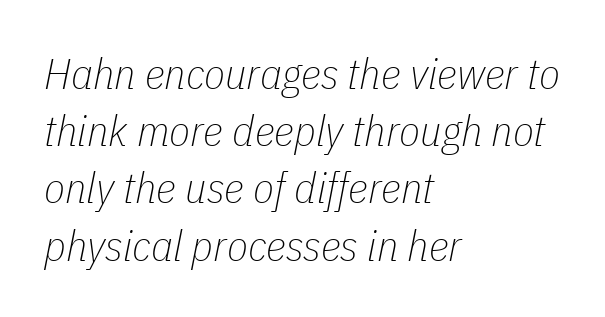
{"italic": "yes", "lean": "right", "slant_degrees": 11, "bold": "no", "weight": "thin", "width": "condensed", "stroke_contrast": "low", "x_height": "medium", "monospaced": "no", "underline": "no", "align": "left", "line_spacing": "normal", "line_spacing_ratio": 1.33, "letter_spacing": "normal", "letter_spacing_em": 0.0, "glyph_px": 43}
